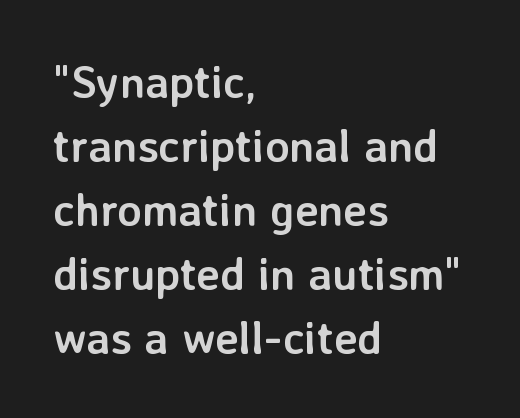
The image shows 45 px semibold sans-serif type, upright; set left-aligned, normal line spacing (1.42x), normal letter spacing, not underlined; low stroke contrast and a medium x-height.
